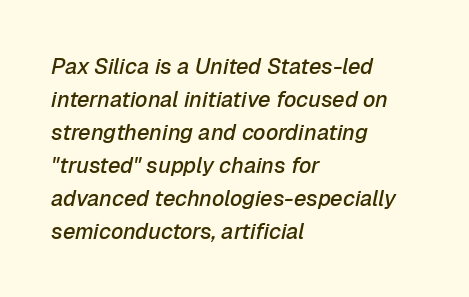
{"italic": "yes", "lean": "right", "slant_degrees": 12, "bold": "semi", "underline": "no", "align": "left", "line_spacing": "normal", "line_spacing_ratio": 1.5, "letter_spacing": "normal", "letter_spacing_em": 0.0, "glyph_px": 22}
